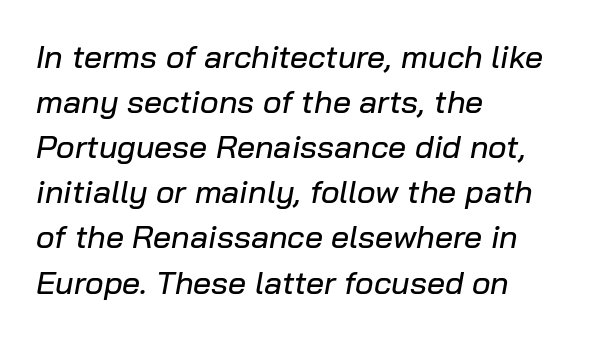
{"italic": "yes", "lean": "right", "slant_degrees": 10, "width": "normal", "stroke_contrast": "low", "x_height": "medium", "monospaced": "no", "underline": "no", "align": "left", "line_spacing": "normal", "line_spacing_ratio": 1.41, "letter_spacing": "normal", "letter_spacing_em": 0.0, "glyph_px": 32}
